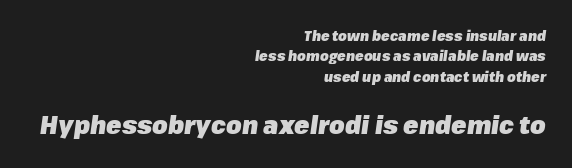
You can tell it's italic because the verticals aren't actually vertical. Strong, thick strokes mark this as bold type. Which chunk is bigger? The second one — the bottom block dwarfs the top. Glyph-to-glyph distance matches everyday printed text. Leftover space on each line is placed entirely before the opening word. Normally led — the rows are evenly, conventionally spaced.
